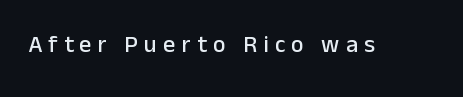
Decoration check: the copy has no underline. The rendering inserts visible extra space after every character. Quick note: not italic, upright.
